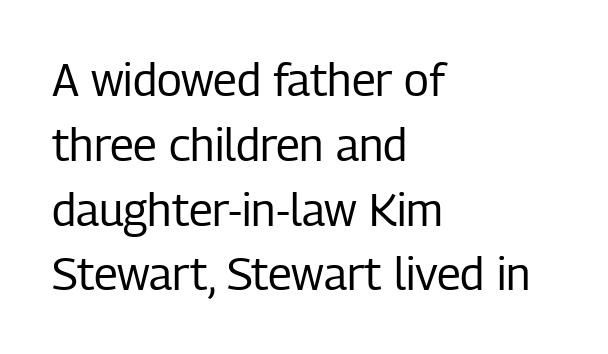
{"serif": "no", "italic": "no", "bold": "no", "weight": "regular", "width": "condensed", "stroke_contrast": "low", "x_height": "medium", "monospaced": "no", "underline": "no", "align": "left", "line_spacing": "normal", "line_spacing_ratio": 1.44, "letter_spacing": "normal", "letter_spacing_em": 0.0, "glyph_px": 45}
